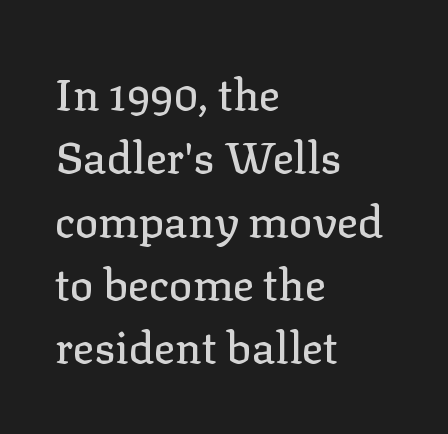
Q: Is the text italic (slanted)? A: No, it is upright.
Q: Is the typeface a serif or a sans-serif typeface? A: Serif.
Q: Is the text underlined? A: No.
Q: How is the paragraph aligned? A: Left-aligned.
Q: Is the spacing between letters normal or unusually wide? A: Normal.
Q: Is the spacing between lines tight, normal or loose? A: Normal.
Q: Width (condensed, normal, or wide)? A: Normal.
Q: Stroke contrast? A: Low.
Q: x-height? A: Medium.
Q: Monospaced? A: No.
